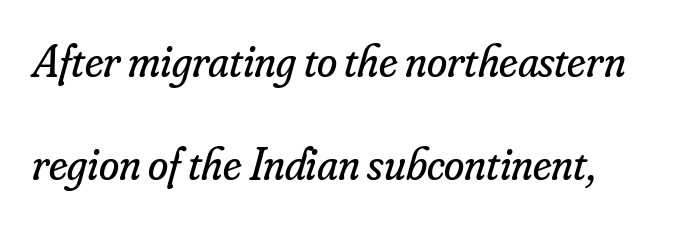
You can tell from the footed stems that serif type was used. Italic? Definitely — the glyphs are oblique. Descenders hang freely into open space. A great deal of white space separates one row of letters from the next.
